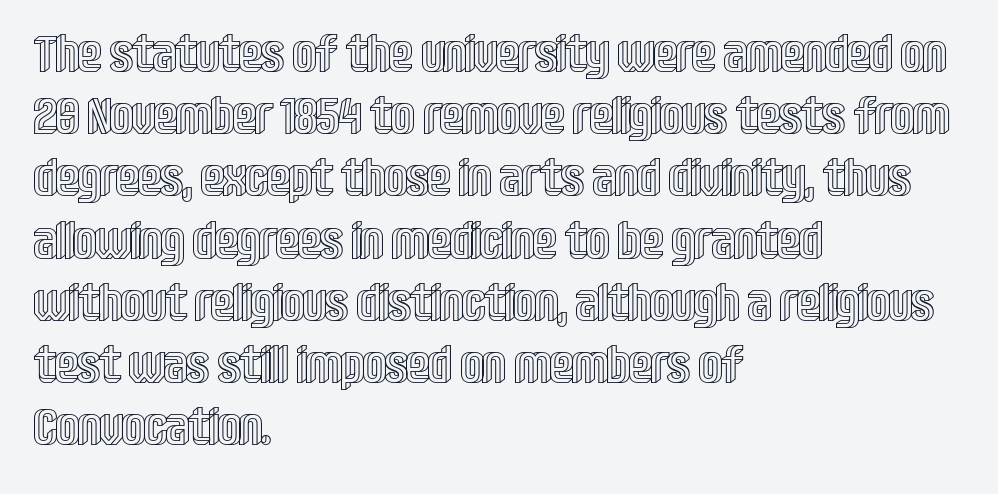
The image shows 51 px condensed type, upright; set left-aligned, line spacing 1.22x, normal letter spacing, not underlined; a large x-height.
